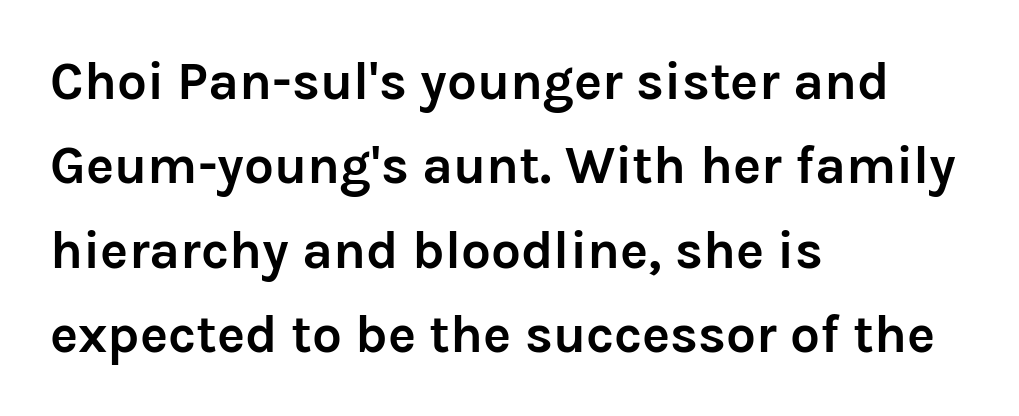
{"serif": "no", "italic": "no", "bold": "yes", "weight": "semibold", "width": "normal", "stroke_contrast": "low", "x_height": "medium", "monospaced": "no", "underline": "no", "align": "left", "line_spacing": "normal", "line_spacing_ratio": 1.59, "letter_spacing": "normal", "letter_spacing_em": 0.0, "glyph_px": 53}
